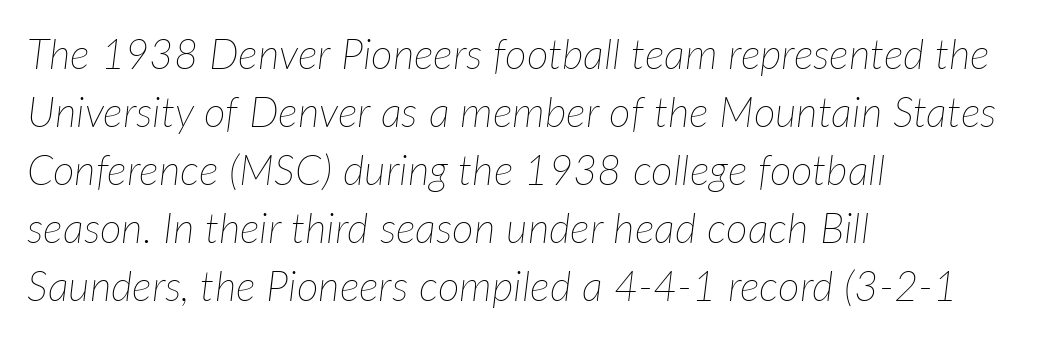
The image shows 42 px thin type, italic (leaning right); set left-aligned, normal line spacing (1.38x), normal letter spacing, not underlined; low stroke contrast and a medium x-height.
